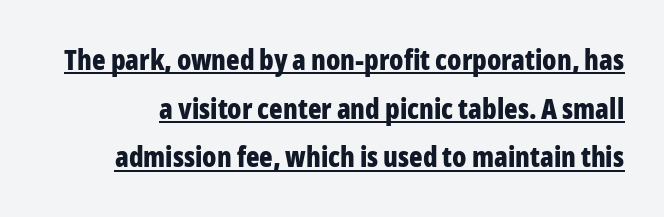
Is this a fixed-width face? No — the glyphs have proportional, varying widths. A typographer would call this underscored text. Look at the tracking — it's just the regular setting, nothing added. The rendering shows plain stroke endings on the letterforms — a sans-serif design.
